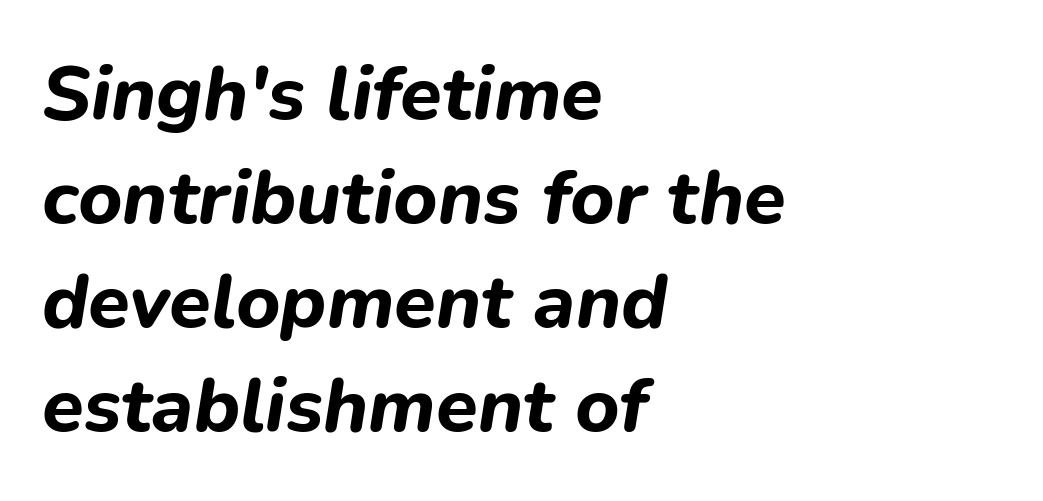
Q: Is the text bold? A: Yes.
Q: Is the text italic (slanted)? A: Yes, it leans right by about 9 degrees.
Q: Is the text underlined? A: No.
Q: How is the paragraph aligned? A: Left-aligned.
Q: Is the spacing between letters normal or unusually wide? A: Normal.
Q: Is the spacing between lines tight, normal or loose? A: Normal.
Q: Width (condensed, normal, or wide)? A: Normal.
Q: Stroke contrast? A: Low.
Q: x-height? A: Medium.
Q: Monospaced? A: No.
